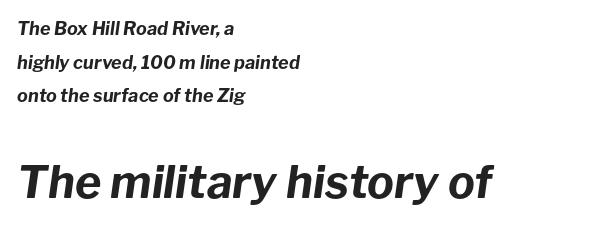
The image shows 45 px bold type, italic (leaning right); set left-aligned, line spacing 1.87x, normal letter spacing, not underlined; the second (bottom) block is 2.5x larger; low stroke contrast and a medium x-height.
